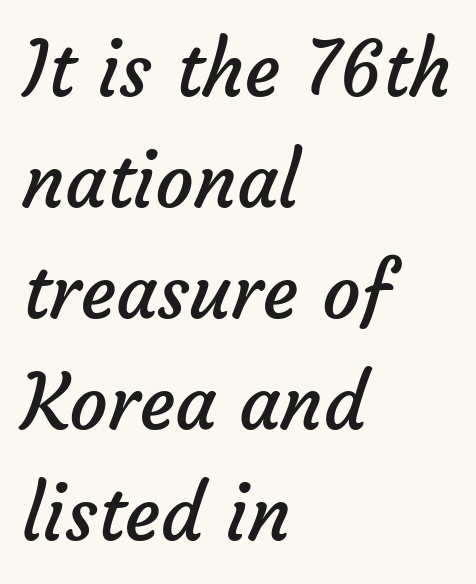
Q: Is the text bold? A: No.
Q: Is the typeface a serif or a sans-serif typeface? A: Sans-serif.
Q: Is the text underlined? A: No.
Q: How is the paragraph aligned? A: Left-aligned.
Q: Is the spacing between letters normal or unusually wide? A: Normal.
Q: Is the spacing between lines tight, normal or loose? A: Normal.
Q: Width (condensed, normal, or wide)? A: Normal.
Q: Stroke contrast? A: Low.
Q: x-height? A: Medium.
Q: Monospaced? A: No.
